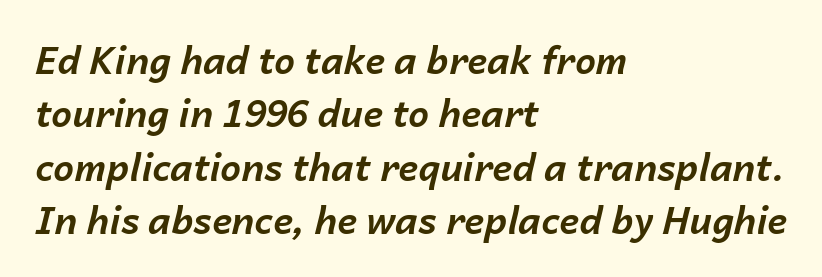
There's an unmistakable incline to the writing here. Line starts are locked; line ends wander. Evenly set lines give the paragraph a standard silhouette. The horizontal fit of the characters is conventional and even. A typesetter would call this proportional, since set widths differ per character. Strokes here are thick enough to call this a true bold.
